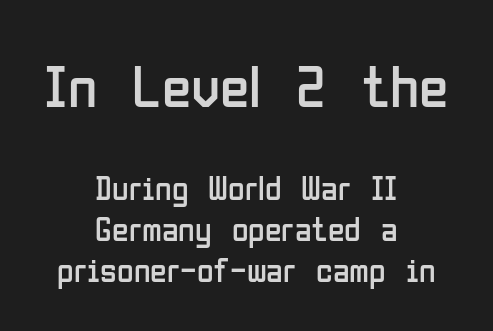
No letter is thick-stroked: the sample isn't bold. This is sans-serif lettering, the kind often seen on screens and signage. The area under the type is left untouched. The letters advance in unequal steps, a hallmark of proportional type. The rendering shrinks the type as you move from the upper chunk to the lower. Posture: vertical.
